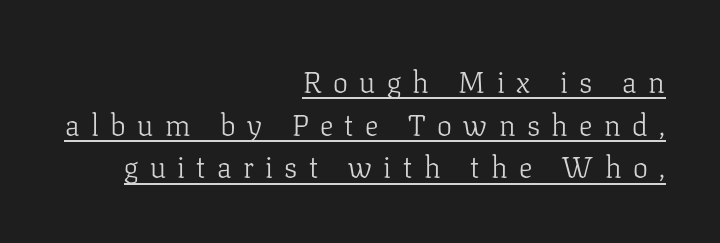
Q: Is the text bold? A: No.
Q: Is the text italic (slanted)? A: No, it is upright.
Q: Is the typeface a serif or a sans-serif typeface? A: Serif.
Q: Is the text underlined? A: Yes.
Q: How is the paragraph aligned? A: Right-aligned.
Q: Is the spacing between letters normal or unusually wide? A: Unusually wide.
Q: Is the spacing between lines tight, normal or loose? A: Normal.
Q: Width (condensed, normal, or wide)? A: Normal.
Q: Stroke contrast? A: Low.
Q: x-height? A: Medium.
Q: Monospaced? A: No.
